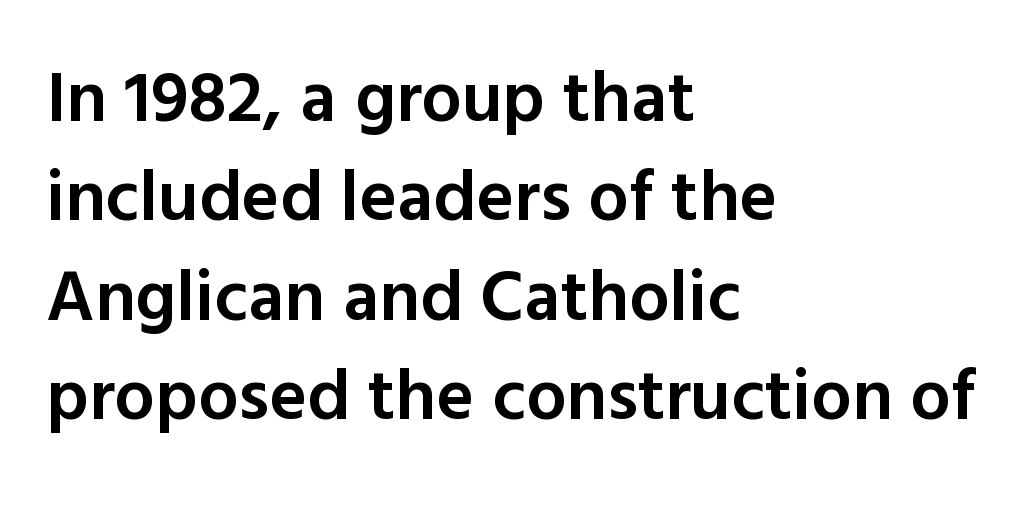
Notice how descenders clear the ascenders below comfortably — that's standard leading. Bare-footed words on every line. These lines carry some extra weight — a demibold, not a full bold. Here the designer chose a conventional face with non-uniform glyph widths. Line beginnings align vertically; line endings do not. Tracking here is standard; glyphs follow each other at the usual distance.
